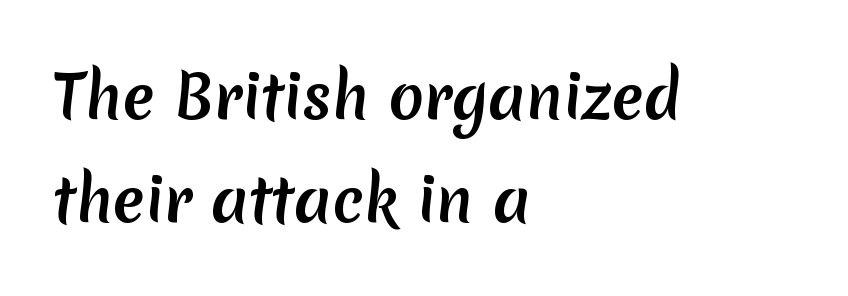
Is this a sans? Yes — the strokes have no serifs. Nothing unusual about the tracking: characters are spaced as the font intends. Beneath every word, the page is bare. Alignment: flush left.
